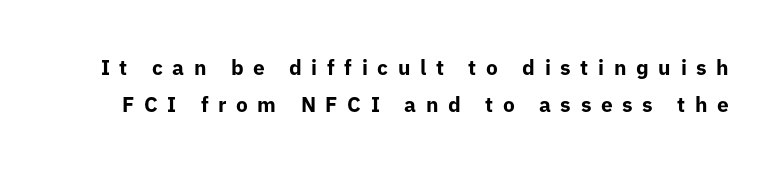
{"italic": "no", "bold": "yes", "underline": "no", "line_spacing_ratio": 1.75, "letter_spacing": "wide", "letter_spacing_em": 0.46, "glyph_px": 21}
